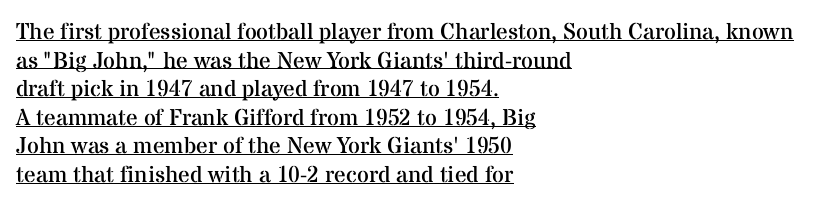
{"italic": "no", "bold": "no", "underline": "yes", "align": "left", "line_spacing_ratio": 1.24, "letter_spacing": "normal", "letter_spacing_em": 0.0, "glyph_px": 23}
